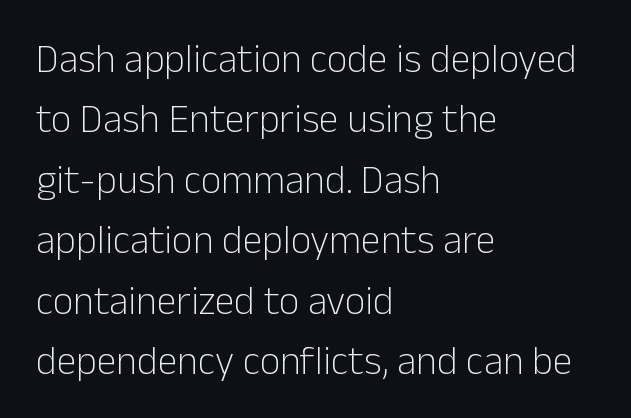
These lines are rendered in a variable-pitch font. A typesetter would label this face a sans. Between one letter and the next there's only the usual sliver of space. No chunkiness to these letters — they're not bold. A normal amount of white space separates one row of letters from the next.
